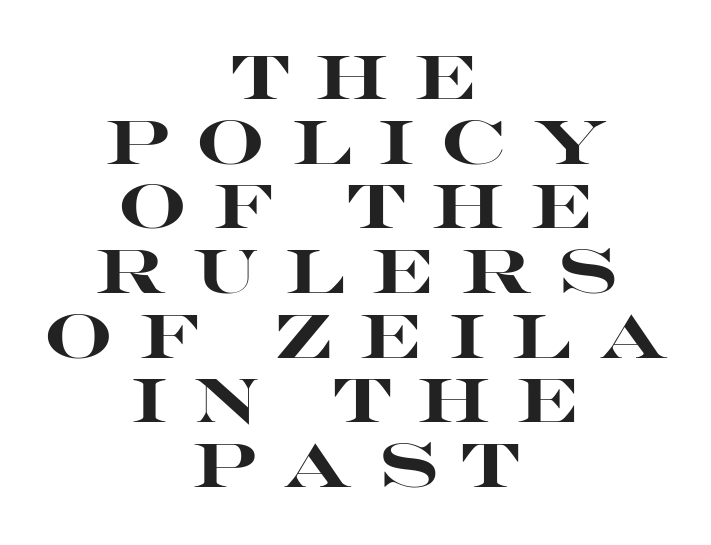
{"italic": "no", "bold": "yes", "weight": "heavy", "width": "wide", "stroke_contrast": "high", "x_height": "large", "monospaced": "no", "underline": "no", "align": "center", "line_spacing": "tight", "line_spacing_ratio": 1.06, "letter_spacing": "wide", "letter_spacing_em": 0.42, "glyph_px": 61}
